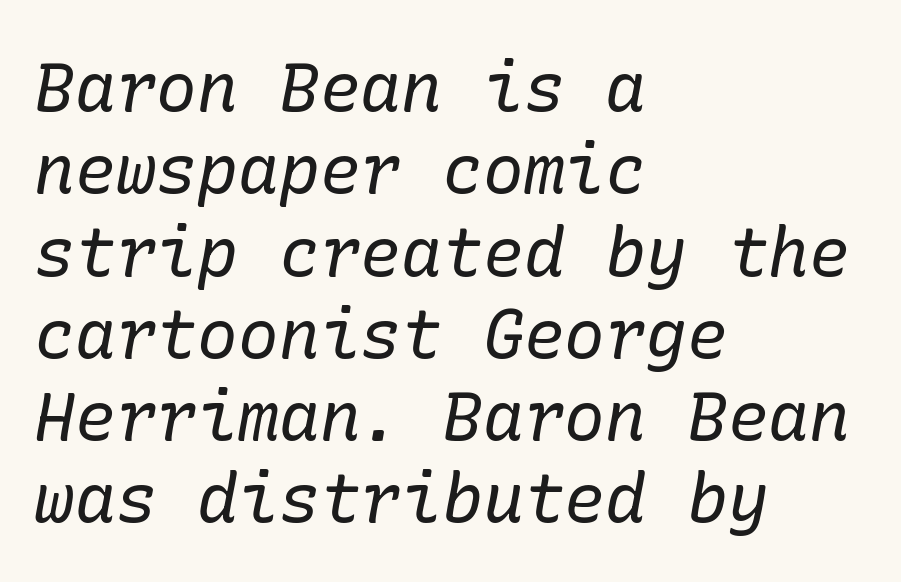
Q: Is the text bold? A: No.
Q: Is the text italic (slanted)? A: Yes, it leans right by about 10 degrees.
Q: Is the typeface a serif or a sans-serif typeface? A: Sans-serif.
Q: Is the text underlined? A: No.
Q: How is the paragraph aligned? A: Left-aligned.
Q: Is the spacing between letters normal or unusually wide? A: Normal.
Q: Width (condensed, normal, or wide)? A: Normal.
Q: Stroke contrast? A: Low.
Q: x-height? A: Medium.
